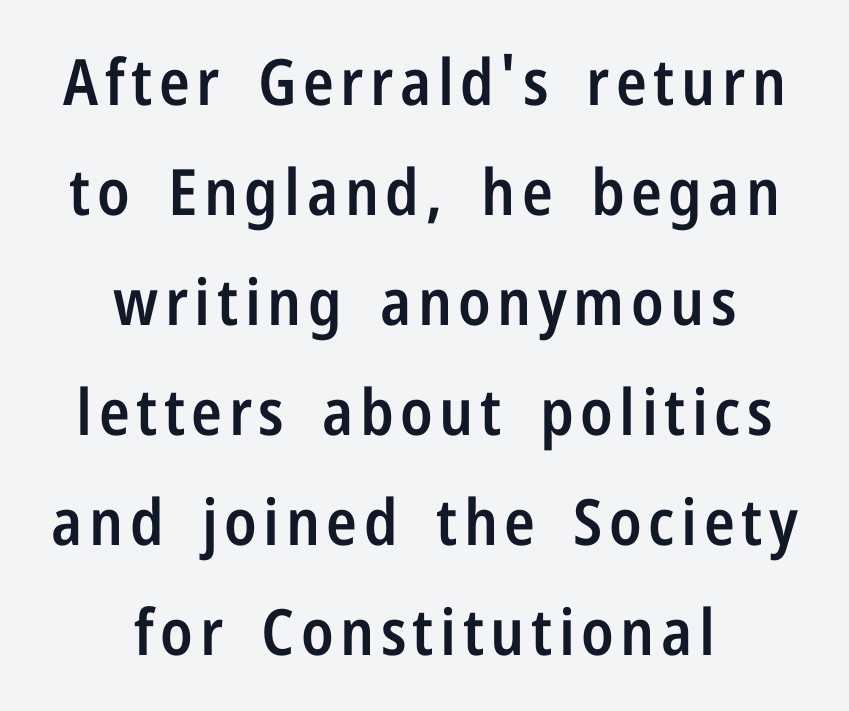
{"serif": "no", "italic": "no", "bold": "semi", "weight": "semibold", "width": "condensed", "stroke_contrast": "low", "x_height": "medium", "monospaced": "no", "underline": "no", "align": "center", "line_spacing_ratio": 1.72, "glyph_px": 64}
